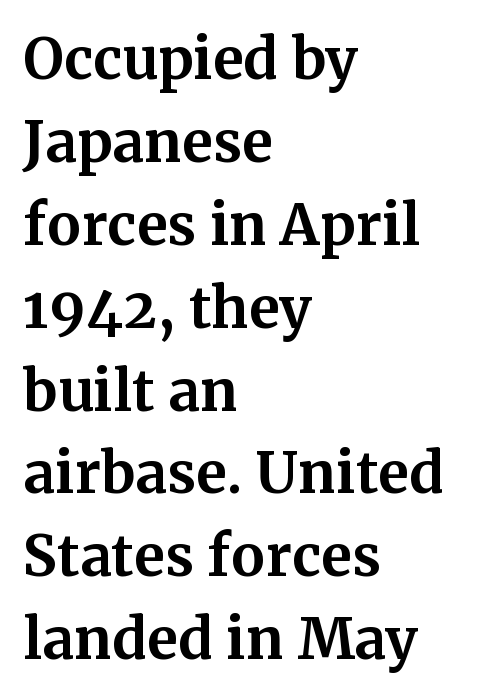
{"serif": "yes", "italic": "no", "bold": "yes", "weight": "bold", "width": "normal", "stroke_contrast": "medium", "x_height": "medium", "monospaced": "no", "underline": "no", "align": "left", "line_spacing": "normal", "line_spacing_ratio": 1.48, "letter_spacing": "normal", "letter_spacing_em": 0.0, "glyph_px": 56}
